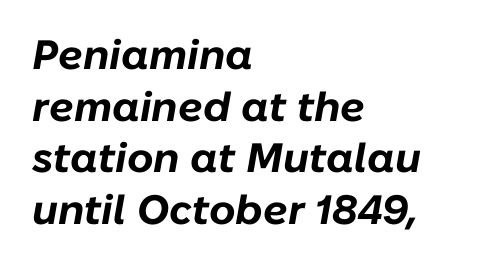
In terms of letterspacing, this is plain default setting. Descenders are the only things crossing below the line. These lines are rendered in a variable-pitch font. The text carries the slant typical of an italic or oblique font. Vertical spacing — default. Short and long lines alike share a common starting point at left.
